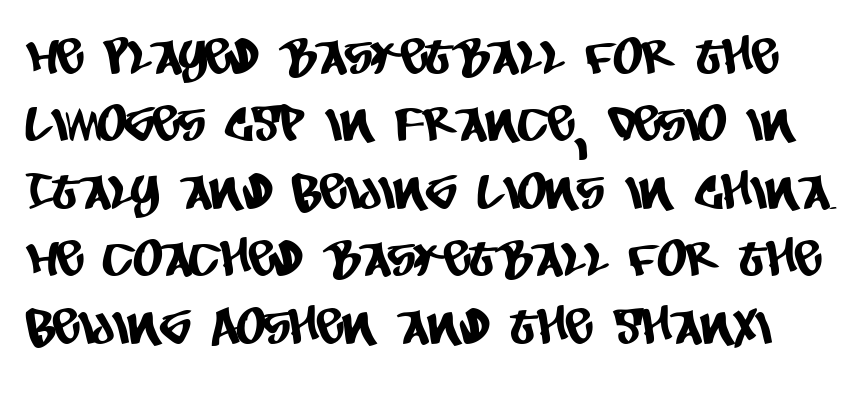
Q: Is the typeface a serif or a sans-serif typeface? A: Sans-serif.
Q: Is the text underlined? A: No.
Q: Is the spacing between letters normal or unusually wide? A: Normal.
Q: Is the spacing between lines tight, normal or loose? A: Normal.
Q: Width (condensed, normal, or wide)? A: Condensed.
Q: Stroke contrast? A: Low.
Q: x-height? A: Large.
Q: Monospaced? A: No.
